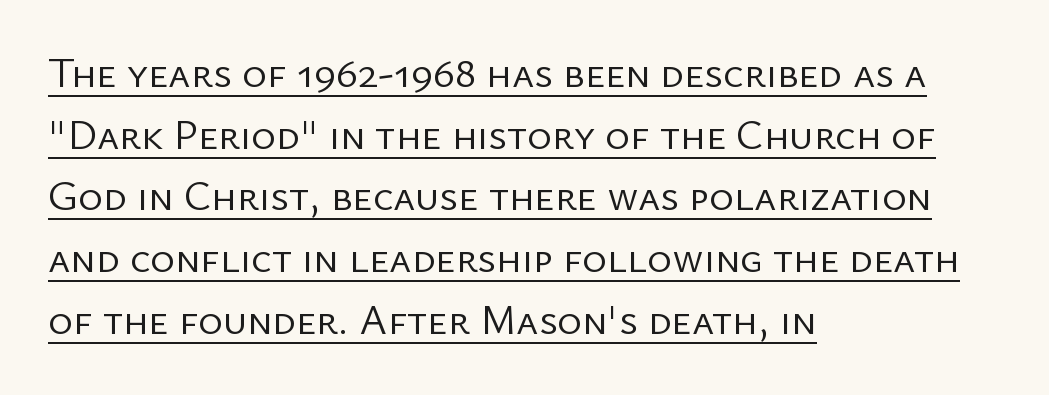
This sample uses plain, unmodified letter spacing. The rendering uses the underline text-decoration. Italic? Not at all — the glyphs are vertical. Reading down the column, the eye jumps a familiar distance to each next line.
